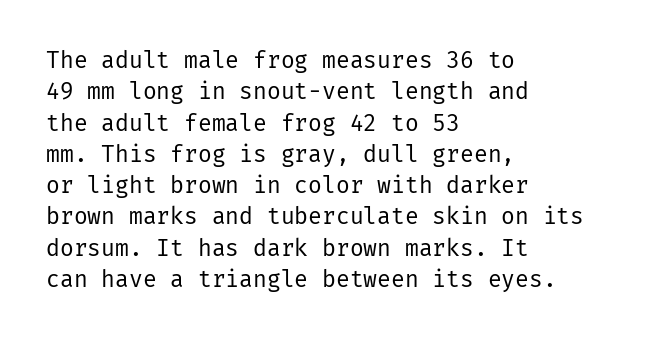
The image shows 23 px text type, upright; set left-aligned, normal line spacing (1.36x), normal letter spacing, not underlined.
